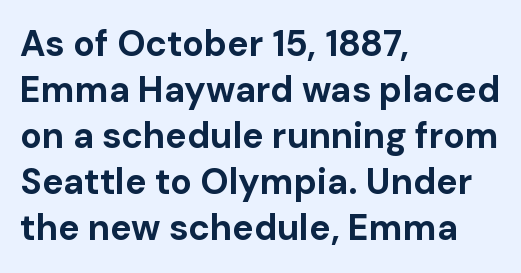
Q: Is the text bold? A: Yes.
Q: Is the text italic (slanted)? A: No, it is upright.
Q: Is the typeface a serif or a sans-serif typeface? A: Sans-serif.
Q: Is the text underlined? A: No.
Q: How is the paragraph aligned? A: Left-aligned.
Q: Is the spacing between letters normal or unusually wide? A: Normal.
Q: Is the spacing between lines tight, normal or loose? A: Normal.
Q: Width (condensed, normal, or wide)? A: Normal.
Q: Stroke contrast? A: Low.
Q: x-height? A: Medium.
Q: Monospaced? A: No.
